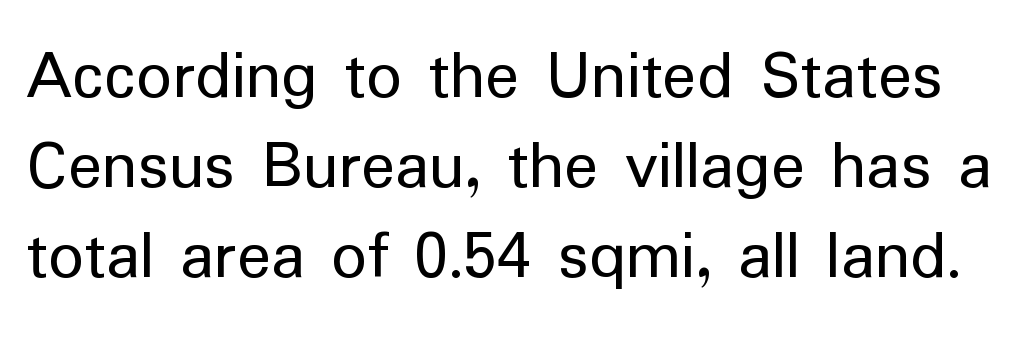
{"serif": "no", "italic": "no", "bold": "no", "weight": "regular", "width": "normal", "stroke_contrast": "low", "x_height": "medium", "monospaced": "no", "underline": "no", "line_spacing": "normal", "line_spacing_ratio": 1.27, "letter_spacing": "normal", "letter_spacing_em": 0.0, "glyph_px": 71}
